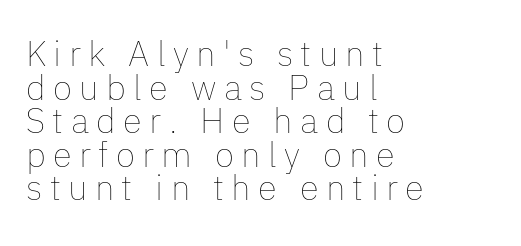
{"italic": "no", "bold": "no", "weight": "thin", "width": "normal", "stroke_contrast": "low", "x_height": "medium", "monospaced": "no", "underline": "no", "align": "left", "line_spacing": "tight", "line_spacing_ratio": 0.96, "letter_spacing": "wide", "letter_spacing_em": 0.21, "glyph_px": 35}
